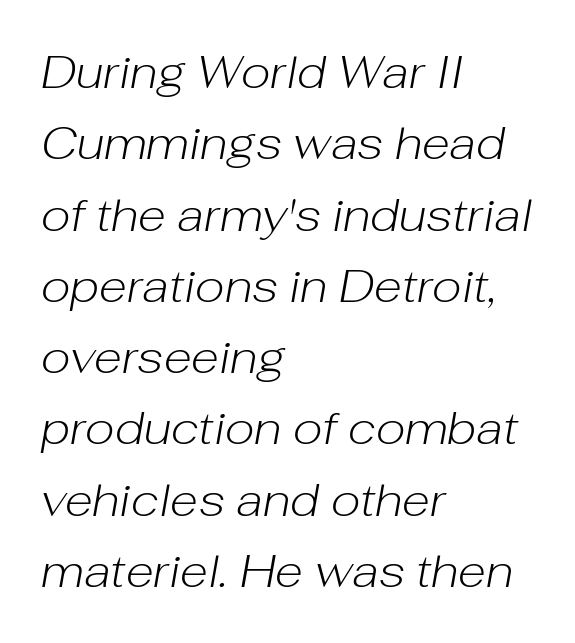
{"italic": "yes", "lean": "right", "slant_degrees": 10, "bold": "no", "weight": "light", "width": "normal", "stroke_contrast": "low", "x_height": "medium", "monospaced": "no", "underline": "no", "align": "left", "line_spacing": "normal", "line_spacing_ratio": 1.55, "letter_spacing": "normal", "letter_spacing_em": 0.0, "glyph_px": 46}
